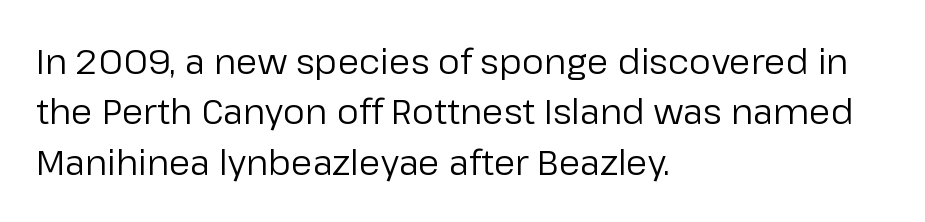
A typesetter would mark this as roman, not italic. The space beneath each line is pristine and unruled. The compositor pushed each line to the left boundary. Grotesque or geometric, the face here clearly has no serifs. Look at the tracking — it's just the regular setting, nothing added.
